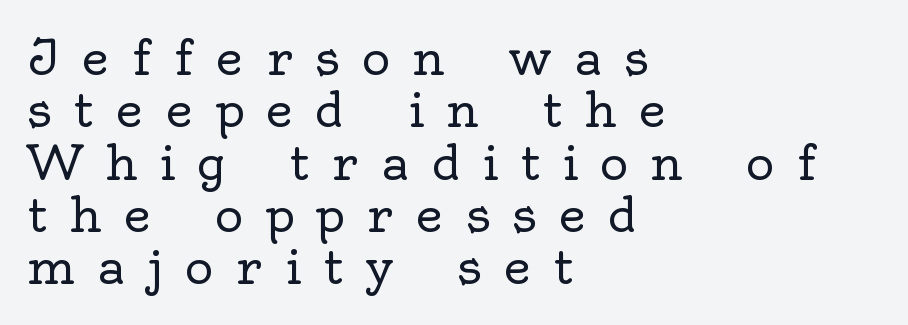
{"serif": "yes", "italic": "no", "bold": "no", "weight": "regular", "width": "normal", "x_height": "small", "monospaced": "no", "underline": "no", "align": "left", "line_spacing": "tight", "line_spacing_ratio": 1.09, "letter_spacing": "wide", "letter_spacing_em": 0.46, "glyph_px": 48}
